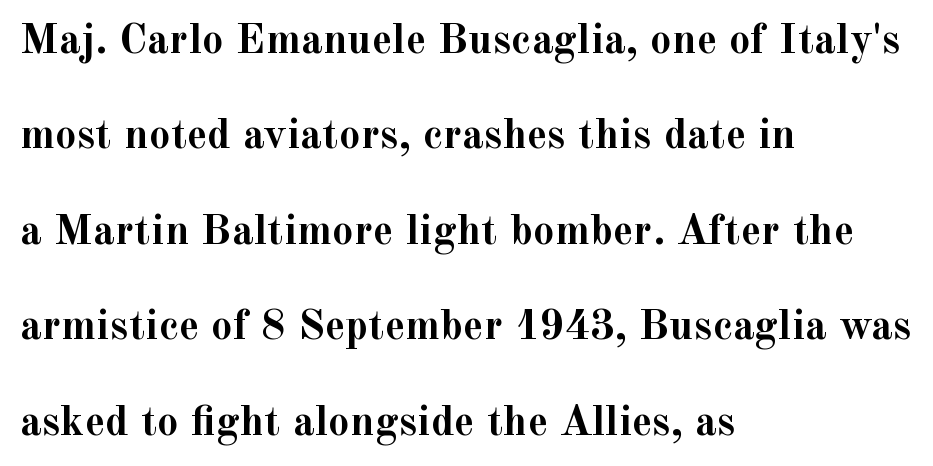
A typesetter would mark this as roman, not italic. Its strokes are broad and dark, the hallmark of bold type. A typesetter would call this zero additional tracking. Type style note: has serifs. How would I describe the line gaps? Wide and relaxed.
